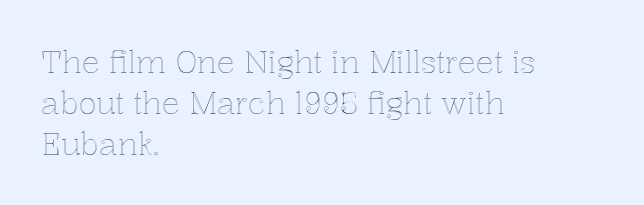
Q: Is the text italic (slanted)? A: No, it is upright.
Q: Is the text underlined? A: No.
Q: How is the paragraph aligned? A: Left-aligned.
Q: Is the spacing between letters normal or unusually wide? A: Normal.
Q: Is the spacing between lines tight, normal or loose? A: Normal.
Q: Width (condensed, normal, or wide)? A: Normal.
Q: x-height? A: Medium.
Q: Monospaced? A: No.
